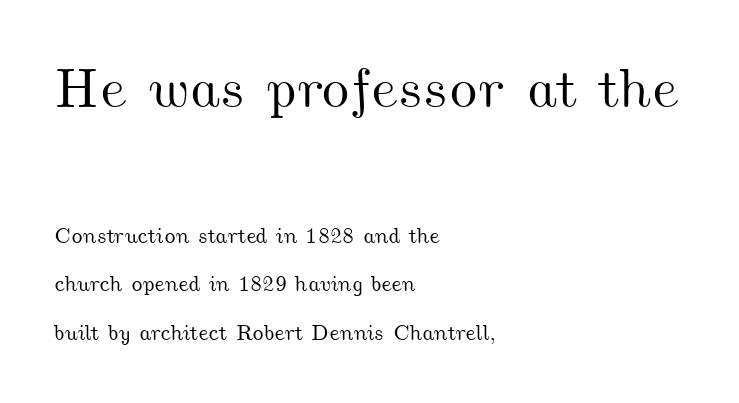
{"width": "wide", "stroke_contrast": "medium", "x_height": "small", "monospaced": "no", "underline": "no", "align": "left", "line_spacing": "loose", "line_spacing_ratio": 2.2, "letter_spacing": "normal", "letter_spacing_em": 0.0, "larger_block": "first", "size_ratio": 2.55, "glyph_px": 56}
